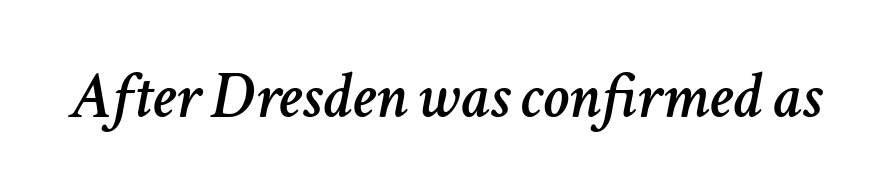
{"italic": "yes", "lean": "right", "slant_degrees": 11, "width": "normal", "stroke_contrast": "low", "x_height": "medium", "monospaced": "no", "underline": "no", "letter_spacing": "normal", "letter_spacing_em": 0.0, "glyph_px": 66}
